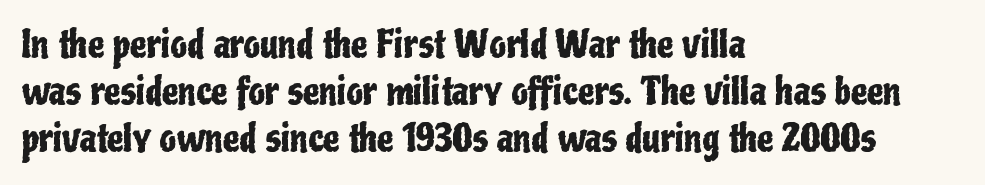
{"serif": "no", "italic": "no", "width": "condensed", "stroke_contrast": "low", "x_height": "medium", "monospaced": "no", "underline": "no", "align": "left", "line_spacing": "normal", "line_spacing_ratio": 1.27, "letter_spacing": "normal", "letter_spacing_em": 0.0, "glyph_px": 37}
